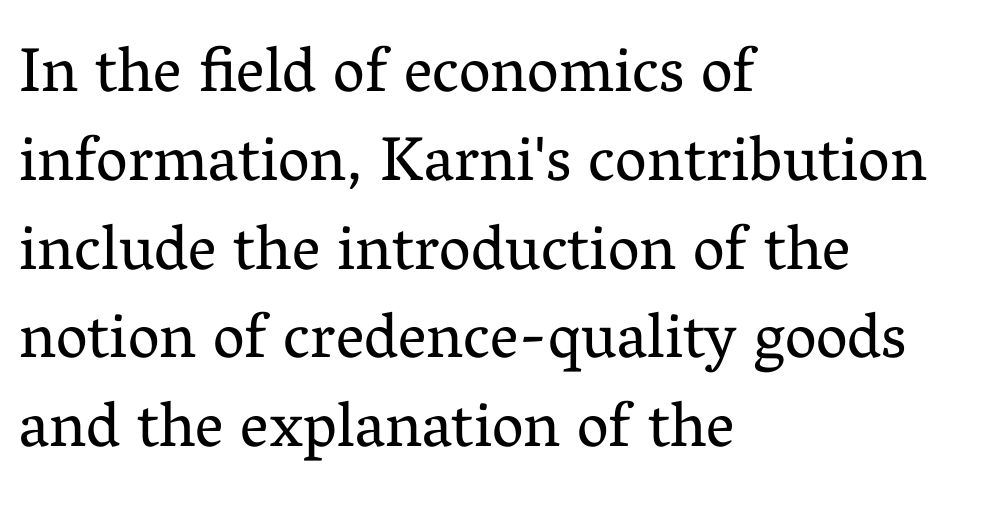
How would I describe the line gaps? Plain and ordinary. Inter-character spacing is left at the font's built-in metrics. Any mark beneath the type? The region is blank. The lines in this sample share a left origin and differ only in where they stop. Characters remain perfectly vertical along every line.
